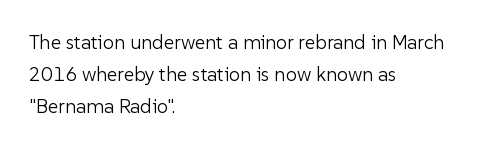
{"italic": "no", "bold": "no", "underline": "no", "align": "left", "line_spacing": "normal", "line_spacing_ratio": 1.6, "letter_spacing": "normal", "letter_spacing_em": 0.0, "glyph_px": 20}
